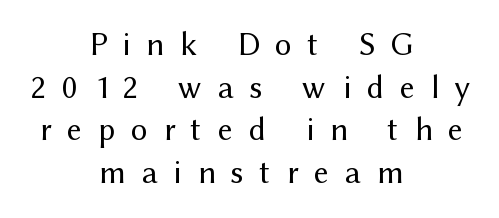
{"serif": "no", "italic": "no", "bold": "no", "weight": "regular", "width": "normal", "stroke_contrast": "medium", "x_height": "medium", "monospaced": "no", "underline": "no", "align": "center", "line_spacing": "normal", "line_spacing_ratio": 1.29, "letter_spacing": "wide", "letter_spacing_em": 0.48, "glyph_px": 33}
